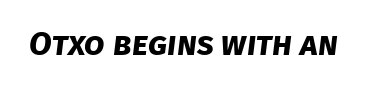
{"serif": "no", "bold": "yes", "weight": "bold", "width": "normal", "stroke_contrast": "low", "x_height": "large", "monospaced": "no", "underline": "no", "letter_spacing": "normal", "letter_spacing_em": 0.0, "glyph_px": 33}
